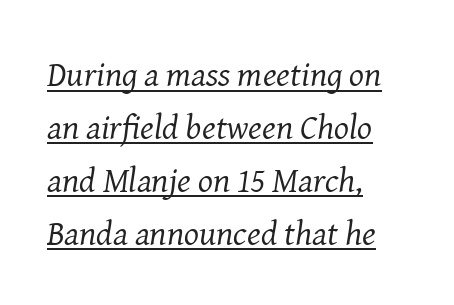
The passage is arranged the way most books set body copy — flush left. Designer's note — italics engaged. Note the varied advance widths — an 'i' is clearly narrower than an 'm'. Stems here are at most as thick as an everyday book face. The typesetter has applied underlining to the passage shown. Regarding leading, the lines here are spaced in the standard way.
